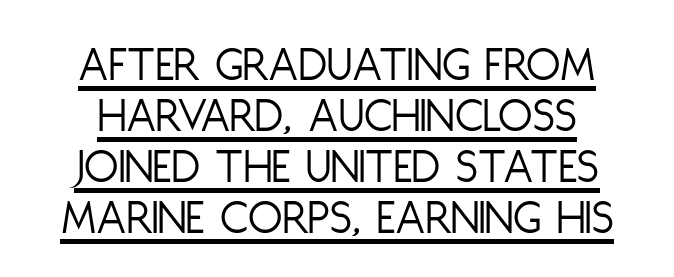
Q: Is the text bold? A: No.
Q: Is the text italic (slanted)? A: No, it is upright.
Q: Is the typeface a serif or a sans-serif typeface? A: Sans-serif.
Q: Is the text underlined? A: Yes.
Q: Is the spacing between letters normal or unusually wide? A: Normal.
Q: Is the spacing between lines tight, normal or loose? A: Tight.
Q: Width (condensed, normal, or wide)? A: Condensed.
Q: Stroke contrast? A: Low.
Q: x-height? A: Large.
Q: Monospaced? A: No.
